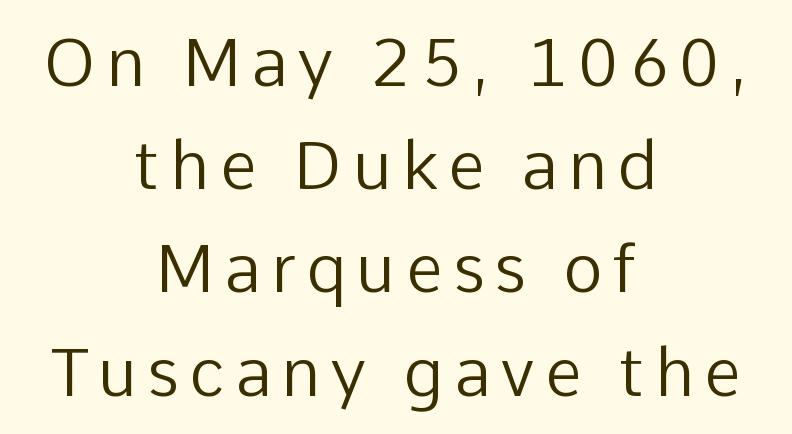
The image shows 67 px regular-weight sans-serif type, upright; set centered, normal line spacing (1.54x), not underlined; low stroke contrast and a medium x-height.
